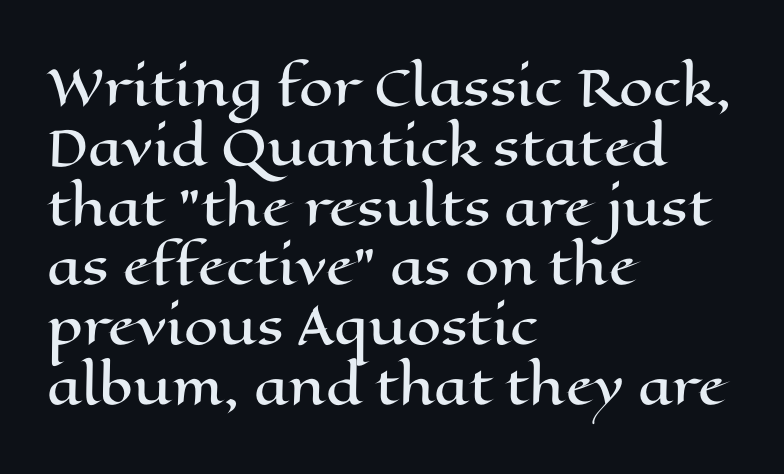
The letters stand straight up with perfectly vertical stems. Look at the tracking — it's just the regular setting, nothing added. The lines are quadded left. The glyphs are unaccompanied by any horizontal stroke below them. Here the designer chose a conventional face with non-uniform glyph widths.
